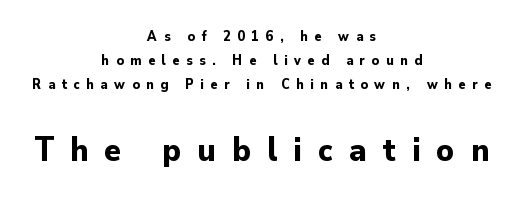
The image shows 34 px bold sans-serif type, upright; set centered, line spacing 1.73x, unusually wide letter spacing (+0.48 em), not underlined; the second (bottom) block is 2.43x larger; low stroke contrast and a small x-height.
